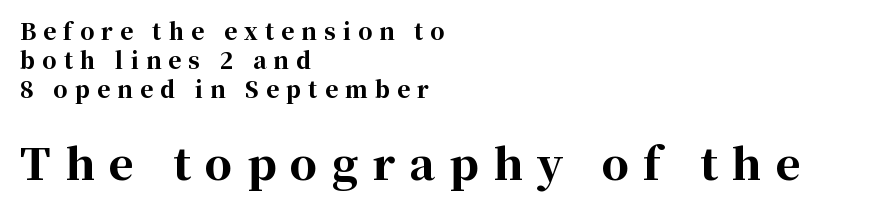
{"serif": "yes", "italic": "no", "bold": "yes", "weight": "bold", "width": "normal", "stroke_contrast": "high", "x_height": "medium", "monospaced": "no", "underline": "no", "align": "left", "line_spacing": "normal", "line_spacing_ratio": 1.32, "letter_spacing": "wide", "letter_spacing_em": 0.33, "larger_block": "second", "size_ratio": 1.95, "glyph_px": 43}
